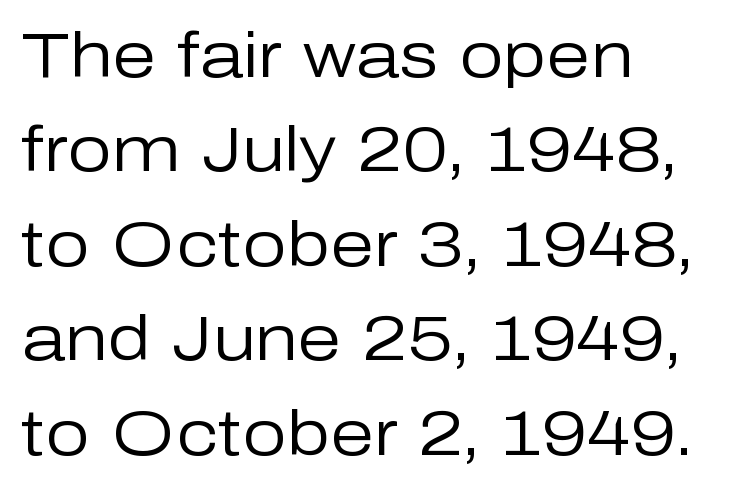
Each stroke keeps to a modest, everyday thickness or less. Each row of text sits above clean, open space. Is the block centered? No — it sits flush against the left margin. Characters follow at the spacing the type designer built in.
